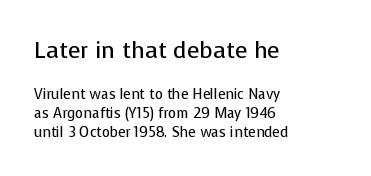
{"italic": "no", "bold": "no", "underline": "no", "align": "left", "line_spacing": "normal", "line_spacing_ratio": 1.36, "letter_spacing": "normal", "letter_spacing_em": 0.0, "larger_block": "first", "size_ratio": 1.64, "glyph_px": 23}
